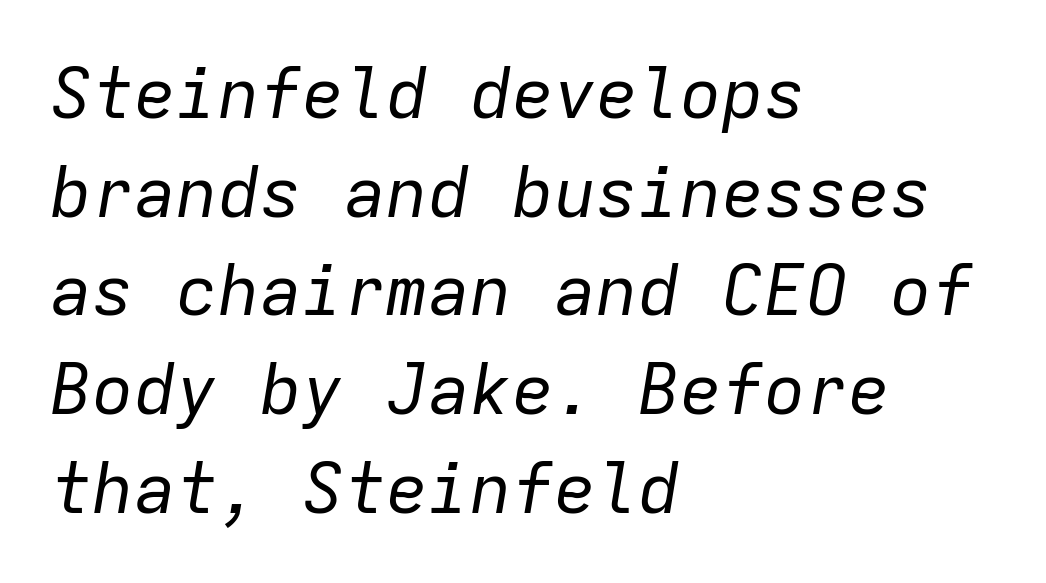
Q: Is the text bold? A: No.
Q: Is the text italic (slanted)? A: Yes, it leans right by about 9 degrees.
Q: Is the text underlined? A: No.
Q: How is the paragraph aligned? A: Left-aligned.
Q: Is the spacing between letters normal or unusually wide? A: Normal.
Q: Is the spacing between lines tight, normal or loose? A: Normal.
Q: Width (condensed, normal, or wide)? A: Normal.
Q: Stroke contrast? A: Low.
Q: x-height? A: Medium.
Q: Monospaced? A: Yes.
